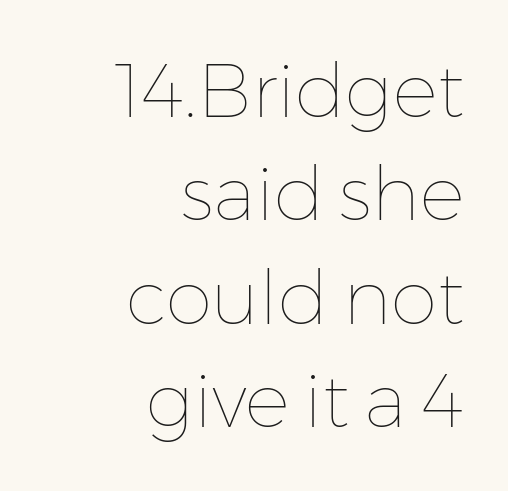
One-word summary of the alignment: right. Varying glyph widths throughout — classic text-font behaviour. Caption: face not bold, strokes unweighted. A typesetter would call this leading conventional body-copy spacing.
